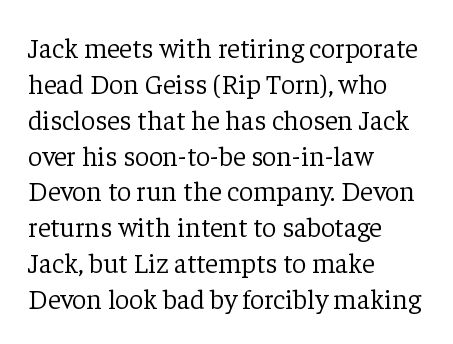
{"serif": "yes", "italic": "no", "bold": "no", "weight": "light", "width": "normal", "stroke_contrast": "low", "x_height": "medium", "monospaced": "no", "underline": "no", "align": "left", "line_spacing": "normal", "line_spacing_ratio": 1.28, "letter_spacing": "normal", "letter_spacing_em": 0.0, "glyph_px": 28}
